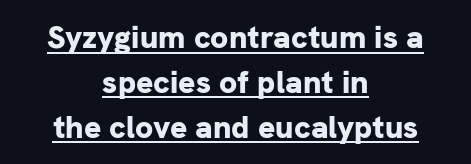
The compositor balanced each line on the midline. The passage shown is typed in a proportional face where columns would drift. The line-height multiplier appears to be the usual default. Letterform terminals end flat and unadorned throughout the passage.
